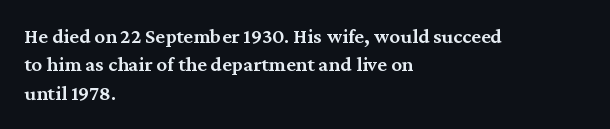
The image shows 21 px text type, upright; set left-aligned, normal line spacing (1.35x), normal letter spacing, not underlined.
